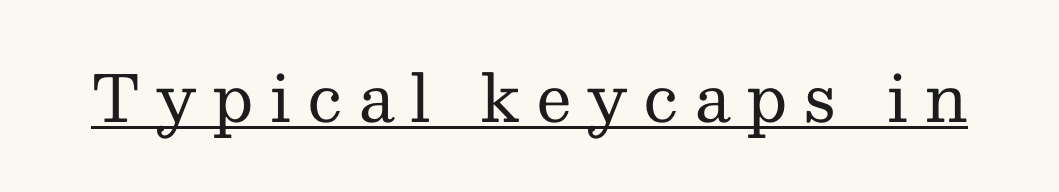
{"serif": "yes", "italic": "no", "bold": "no", "weight": "regular", "width": "normal", "stroke_contrast": "medium", "x_height": "medium", "monospaced": "no", "underline": "yes", "letter_spacing": "wide", "letter_spacing_em": 0.24, "glyph_px": 64}
